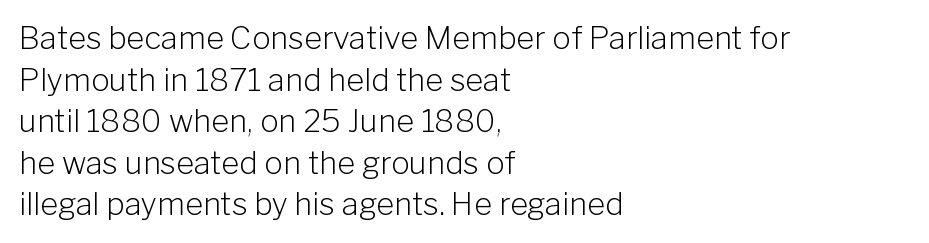
Q: Is the text bold? A: No.
Q: Is the text italic (slanted)? A: No, it is upright.
Q: Is the typeface a serif or a sans-serif typeface? A: Sans-serif.
Q: Is the text underlined? A: No.
Q: How is the paragraph aligned? A: Left-aligned.
Q: Is the spacing between letters normal or unusually wide? A: Normal.
Q: Is the spacing between lines tight, normal or loose? A: Normal.
Q: Width (condensed, normal, or wide)? A: Normal.
Q: Stroke contrast? A: Low.
Q: x-height? A: Medium.
Q: Monospaced? A: No.
